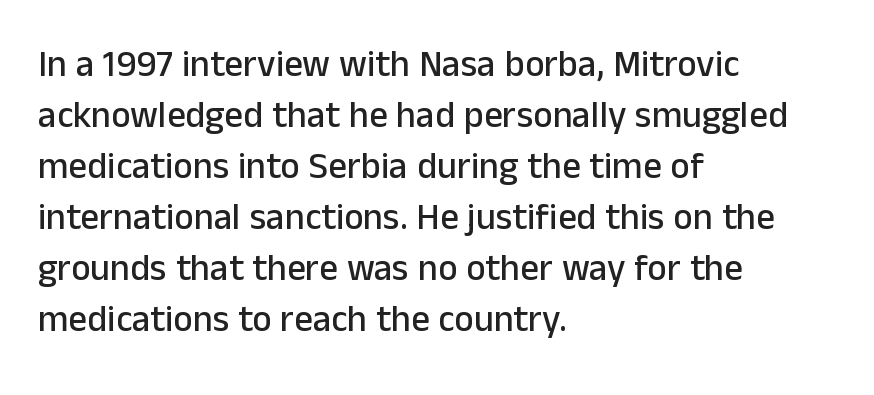
{"serif": "no", "italic": "no", "width": "normal", "stroke_contrast": "low", "x_height": "medium", "monospaced": "no", "underline": "no", "align": "left", "line_spacing": "normal", "line_spacing_ratio": 1.38, "letter_spacing": "normal", "letter_spacing_em": 0.0, "glyph_px": 37}
